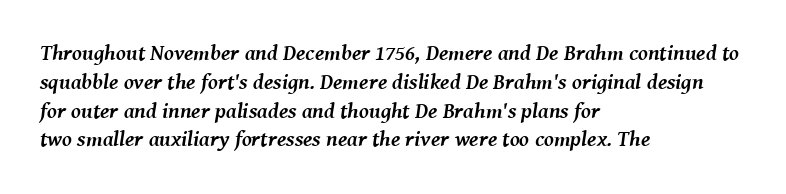
{"italic": "yes", "lean": "right", "slant_degrees": 8, "bold": "yes", "underline": "no", "align": "left", "line_spacing": "normal", "line_spacing_ratio": 1.31, "letter_spacing": "normal", "letter_spacing_em": 0.0, "glyph_px": 22}
